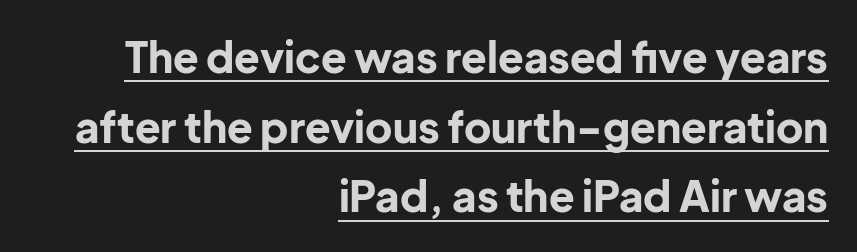
{"serif": "no", "italic": "no", "bold": "yes", "weight": "bold", "width": "normal", "stroke_contrast": "low", "x_height": "medium", "monospaced": "no", "underline": "yes", "align": "right", "line_spacing": "normal", "line_spacing_ratio": 1.66, "letter_spacing": "normal", "letter_spacing_em": 0.0, "glyph_px": 42}
